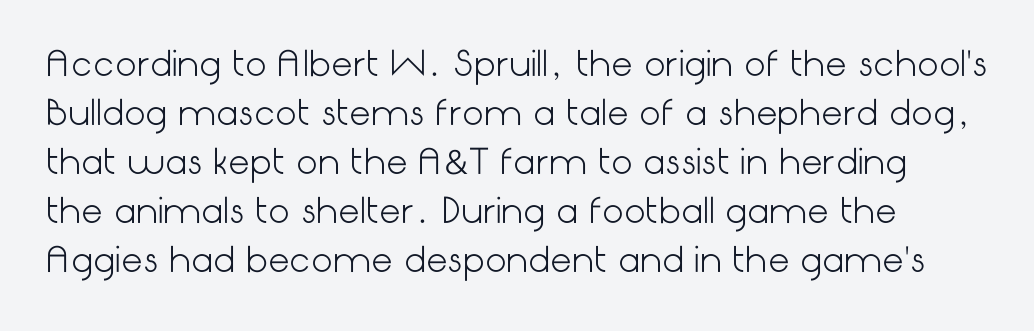
The vertical gap from one line to the next is medium. The font is comparable to plain body text, perhaps lighter. The typeface chosen for these lines omits serifs. The gaps between neighbouring characters are ordinary and unremarkable. The space directly below the letters is spotless. Tall strokes in this sample are plumb rather than angled.
